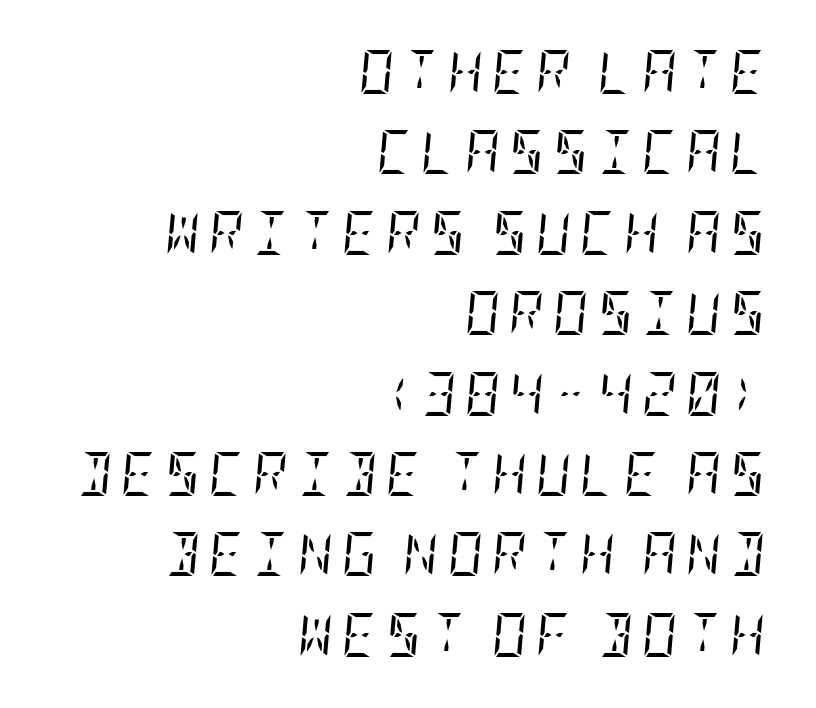
Q: Is the text bold? A: No.
Q: Is the text italic (slanted)? A: Yes, it leans right by about 5 degrees.
Q: Is the typeface a serif or a sans-serif typeface? A: Serif.
Q: Is the text underlined? A: No.
Q: How is the paragraph aligned? A: Right-aligned.
Q: Is the spacing between letters normal or unusually wide? A: Unusually wide.
Q: Width (condensed, normal, or wide)? A: Condensed.
Q: Stroke contrast? A: Low.
Q: x-height? A: Large.
